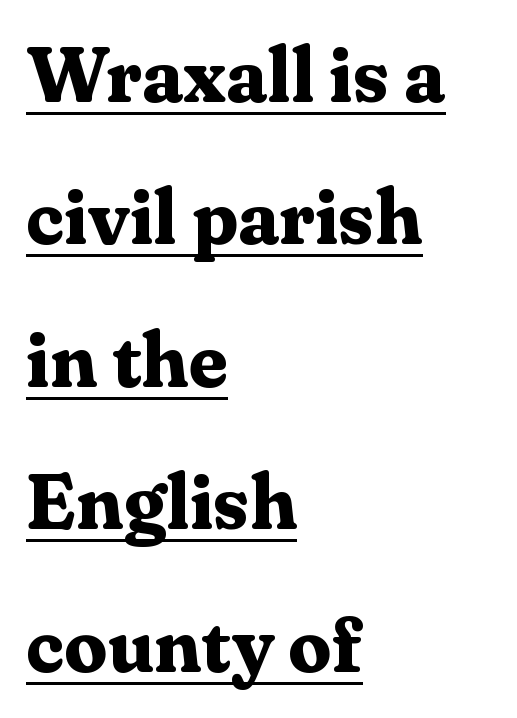
The image shows 77 px bold serif type, upright; set left-aligned, line spacing 1.85x, normal letter spacing, underlined; medium stroke contrast and a medium x-height.
